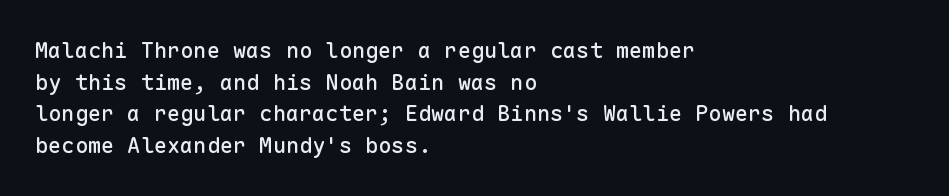
The image shows 22 px text type, upright; set left-aligned, normal line spacing (1.44x), normal letter spacing, not underlined.
